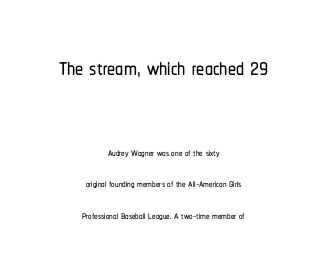
Q: Is the text italic (slanted)? A: No, it is upright.
Q: Is the typeface a serif or a sans-serif typeface? A: Sans-serif.
Q: Is the text underlined? A: No.
Q: How is the paragraph aligned? A: Centered.
Q: Is the spacing between letters normal or unusually wide? A: Normal.
Q: Is the spacing between lines tight, normal or loose? A: Loose.
Q: Which block of text is set in a larger size, the first (top) or the second (bottom)? A: The first (top) one.
Q: Width (condensed, normal, or wide)? A: Condensed.
Q: Stroke contrast? A: Low.
Q: x-height? A: Medium.
Q: Monospaced? A: No.
